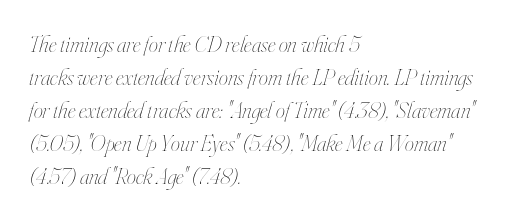
{"italic": "yes", "lean": "right", "slant_degrees": 16, "bold": "no", "underline": "no", "align": "left", "line_spacing": "normal", "line_spacing_ratio": 1.44, "letter_spacing": "normal", "letter_spacing_em": 0.0, "glyph_px": 23}
